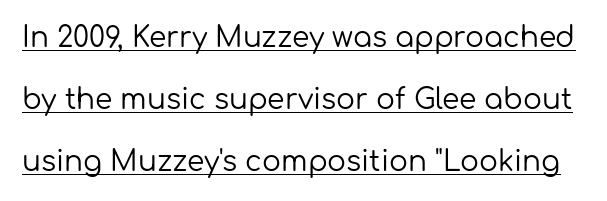
This sample has the flowing, uneven cadence of proportional lettering. The space between consecutive lines is lavish. Unbolded letterforms with no extra heft. Underlined type. Posture: straight, roman, zero tilt.
